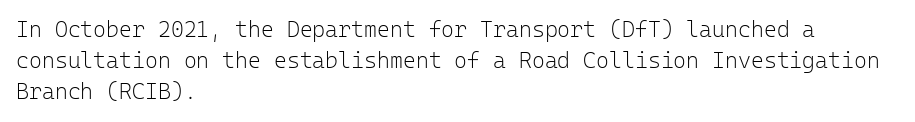
Every row of glyphs begins at an identical x-position on the left. The typesetting does not lean heavy: it is not bold. One glance says typical: line gaps are just what's usual. Underlining? Definitely not there.
